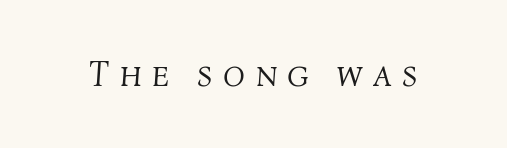
Q: Is the text bold? A: No.
Q: Is the text italic (slanted)? A: Yes, it leans right by about 4 degrees.
Q: Is the text underlined? A: No.
Q: Is the spacing between letters normal or unusually wide? A: Unusually wide.
Q: Width (condensed, normal, or wide)? A: Normal.
Q: Stroke contrast? A: Medium.
Q: x-height? A: Medium.
Q: Monospaced? A: No.
